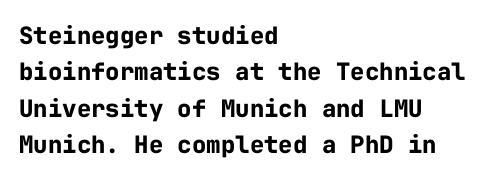
The designer left line spacing at the default. The horizontal fit of the characters is conventional and even. The specimen reads as upright at a glance. The passage shown is not underscored anywhere. The letters are bold, with thick, heavy strokes.
